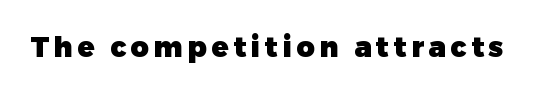
Q: Is the text bold? A: Yes.
Q: Is the text italic (slanted)? A: No, it is upright.
Q: Is the typeface a serif or a sans-serif typeface? A: Sans-serif.
Q: Is the text underlined? A: No.
Q: Width (condensed, normal, or wide)? A: Normal.
Q: Stroke contrast? A: Low.
Q: x-height? A: Medium.
Q: Monospaced? A: No.
